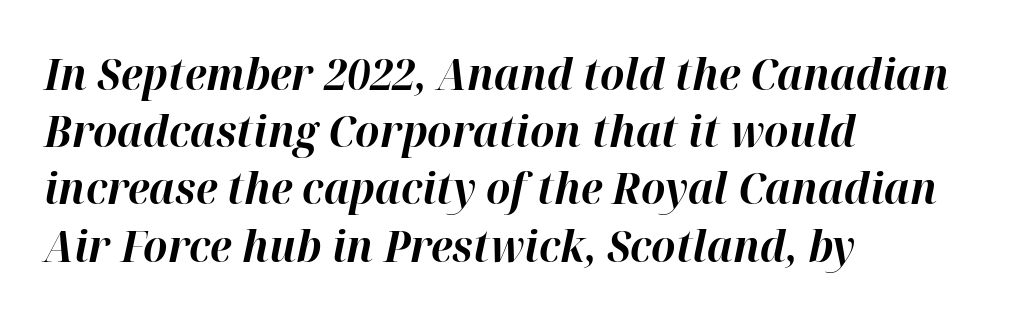
{"italic": "yes", "lean": "right", "slant_degrees": 12, "bold": "yes", "weight": "bold", "width": "normal", "stroke_contrast": "high", "x_height": "medium", "monospaced": "no", "underline": "no", "align": "left", "line_spacing": "normal", "line_spacing_ratio": 1.33, "letter_spacing": "normal", "letter_spacing_em": 0.0, "glyph_px": 43}
